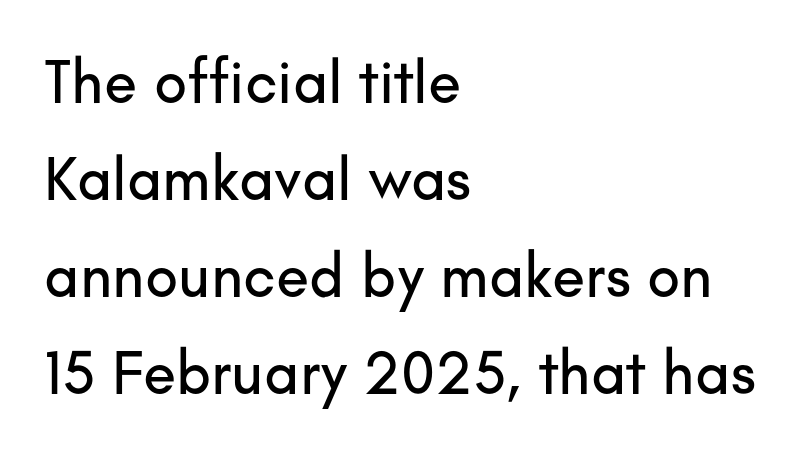
Underline: absent. The face used here is proportionally spaced, like ordinary book or web type. Which margin do the lines hug? The left one — the right edge is uneven. How are the letters spaced? Ordinarily, with no added tracking. Leading matches the norm, producing a regular column. Ascenders rise straight up at ninety degrees.
